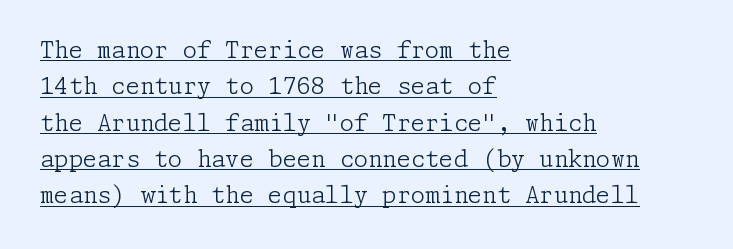
The image shows 23 px text type, upright; set left-aligned, normal line spacing (1.58x), normal letter spacing, underlined.
